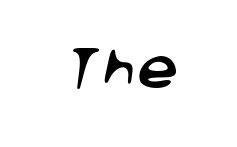
{"serif": "no", "width": "normal", "stroke_contrast": "low", "x_height": "large", "monospaced": "no", "underline": "no", "letter_spacing": "normal", "letter_spacing_em": 0.0, "glyph_px": 46}
